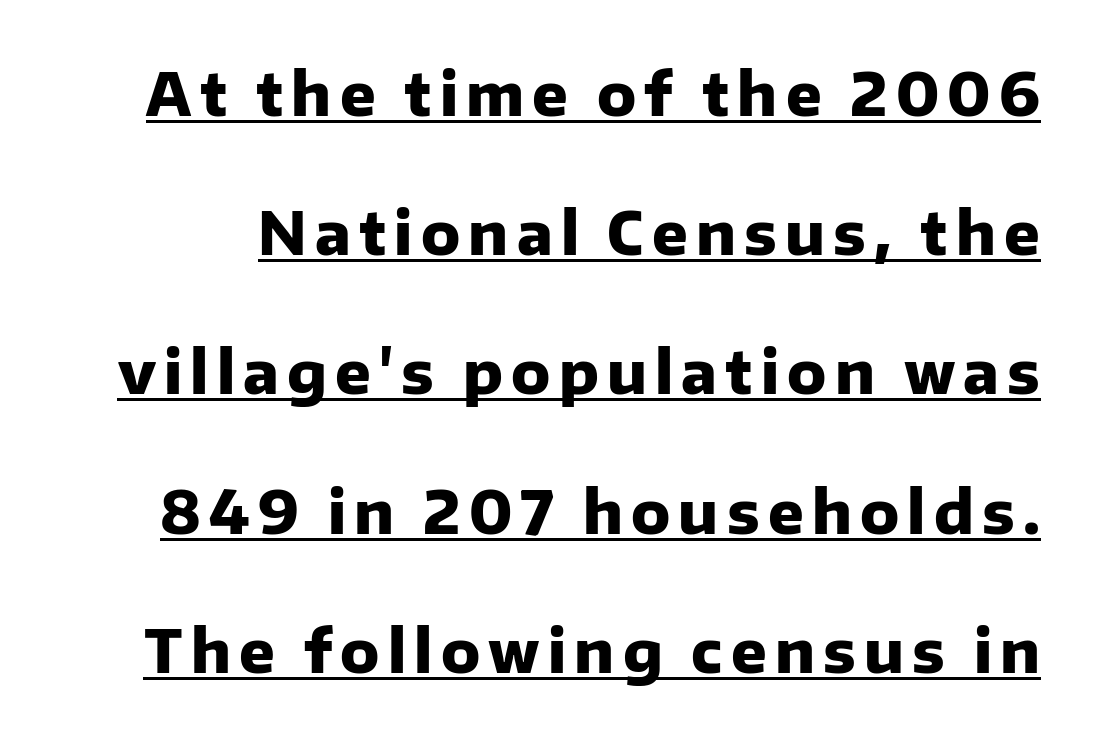
This is roman type, the default non-slanted kind. Notice how a bar underscores the lettering throughout. Regarding leading, the lines here are spaced well apart. Proportional: the letters do not fall into vertical columns. Serif or sans? Sans — the stroke terminals are bare.
